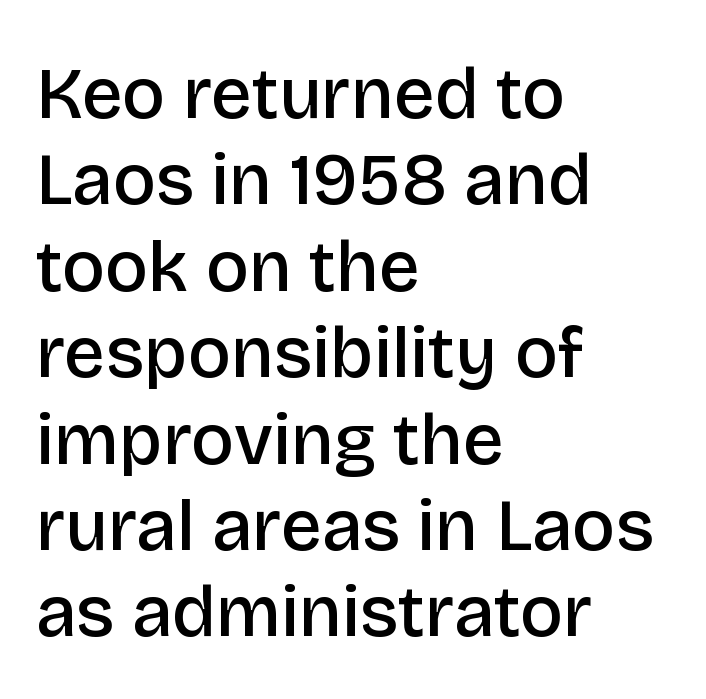
The image shows 72 px semibold sans-serif type, upright; set left-aligned, line spacing 1.2x, normal letter spacing, not underlined; low stroke contrast and a large x-height.
